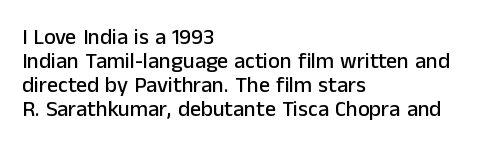
Q: Is the text italic (slanted)? A: No, it is upright.
Q: Is the text underlined? A: No.
Q: How is the paragraph aligned? A: Left-aligned.
Q: Is the spacing between letters normal or unusually wide? A: Normal.
Q: Is the spacing between lines tight, normal or loose? A: Tight.
